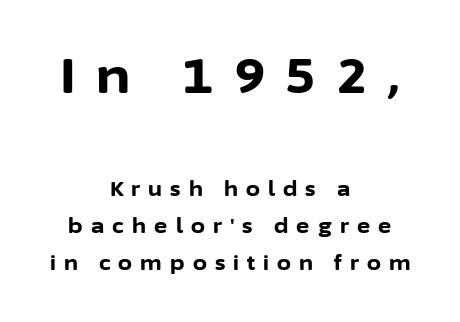
{"serif": "no", "italic": "no", "bold": "yes", "weight": "bold", "width": "normal", "stroke_contrast": "low", "x_height": "medium", "monospaced": "no", "underline": "no", "align": "center", "line_spacing_ratio": 1.85, "letter_spacing": "wide", "letter_spacing_em": 0.41, "larger_block": "first", "size_ratio": 2.45, "glyph_px": 49}
